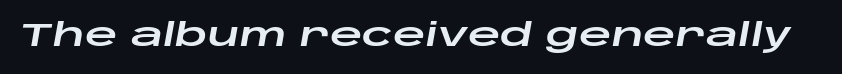
The string is rendered with underlining switched off. The lettering tilts uniformly, giving the passage an italic look. Here the designer chose a conventional face with non-uniform glyph widths. Letter spacing: default.
